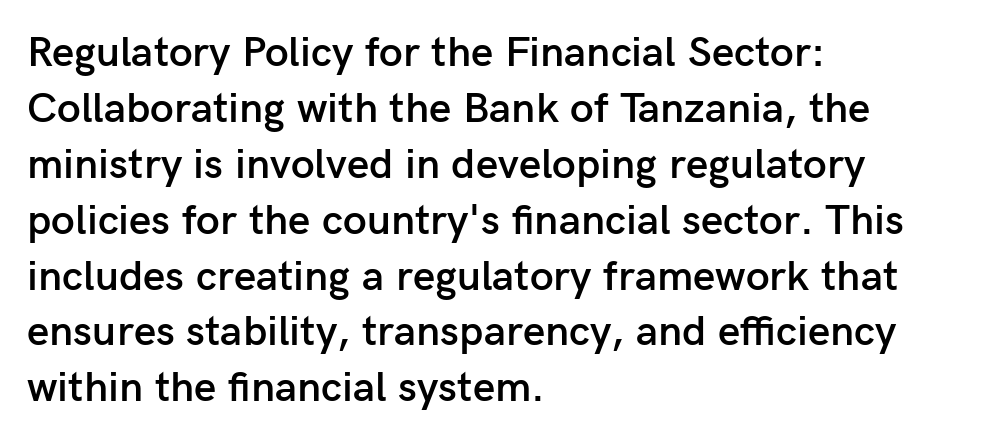
{"serif": "no", "italic": "no", "bold": "semi", "weight": "semibold", "width": "normal", "stroke_contrast": "low", "x_height": "medium", "monospaced": "no", "underline": "no", "align": "left", "line_spacing": "normal", "line_spacing_ratio": 1.3, "letter_spacing": "normal", "letter_spacing_em": 0.0, "glyph_px": 43}
